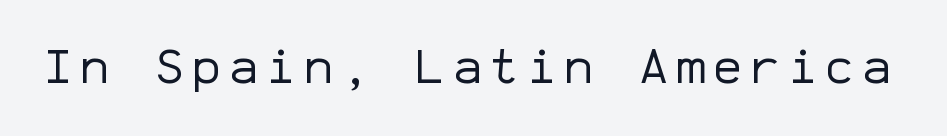
Font category for this specimen: sans-serif. Glance below the letters and you will spot only blank space. No chunkiness to these letters — they're not bold. You could count columns in this text — the font is strictly monospaced.
